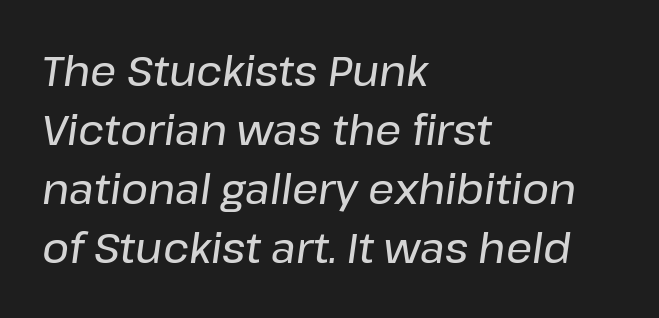
{"italic": "yes", "lean": "right", "slant_degrees": 8, "width": "normal", "stroke_contrast": "low", "x_height": "medium", "monospaced": "no", "underline": "no", "align": "left", "line_spacing": "normal", "line_spacing_ratio": 1.44, "letter_spacing": "normal", "letter_spacing_em": 0.0, "glyph_px": 41}
